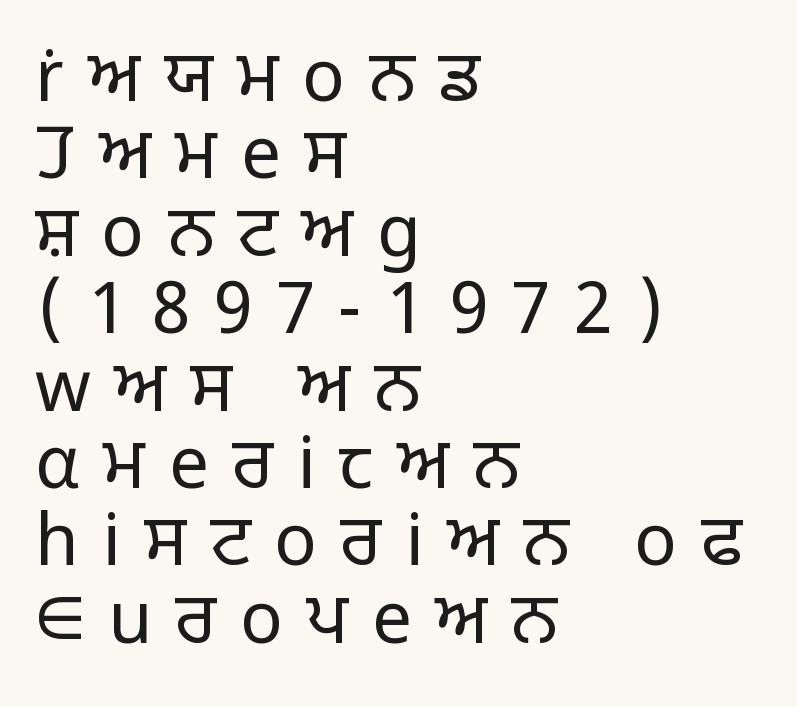
The image shows 71 px light sans-serif type, upright; set left-aligned, tight line spacing (1.09x), unusually wide letter spacing (+0.33 em), not underlined; low stroke contrast and a large x-height.
